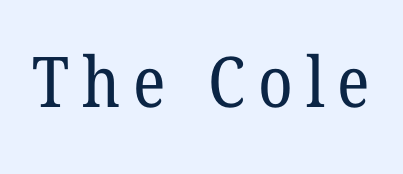
The image shows 70 px regular-weight serif type; set not underlined; low stroke contrast and a medium x-height.
